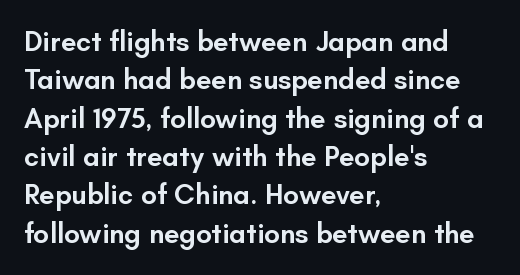
The image shows 28 px semibold sans-serif type, upright; set left-aligned, normal line spacing (1.37x), normal letter spacing, not underlined; low stroke contrast and a small x-height.
